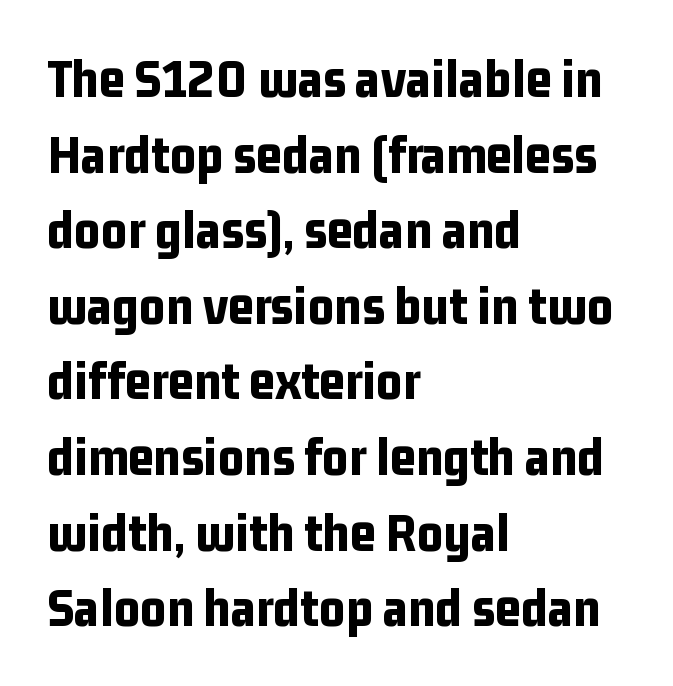
Q: Is the text bold? A: Yes.
Q: Is the text italic (slanted)? A: No, it is upright.
Q: Is the typeface a serif or a sans-serif typeface? A: Sans-serif.
Q: Is the text underlined? A: No.
Q: How is the paragraph aligned? A: Left-aligned.
Q: Is the spacing between letters normal or unusually wide? A: Normal.
Q: Is the spacing between lines tight, normal or loose? A: Normal.
Q: Width (condensed, normal, or wide)? A: Condensed.
Q: Stroke contrast? A: Low.
Q: x-height? A: Medium.
Q: Monospaced? A: No.
